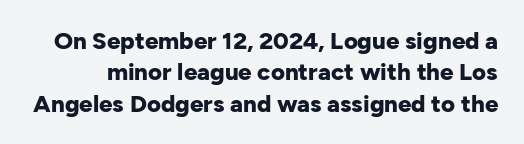
Q: Is the text bold? A: Yes.
Q: Is the text italic (slanted)? A: No, it is upright.
Q: Is the text underlined? A: No.
Q: Is the spacing between letters normal or unusually wide? A: Normal.
Q: Is the spacing between lines tight, normal or loose? A: Normal.
